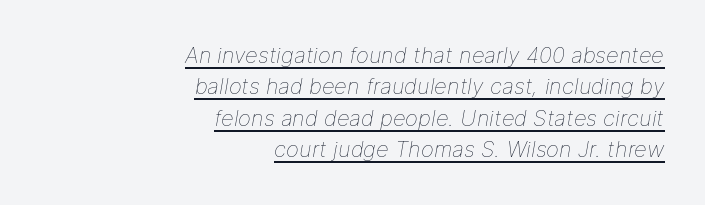
The image shows 22 px text type, italic (leaning right); set right-aligned, normal line spacing (1.43x), normal letter spacing, underlined.
